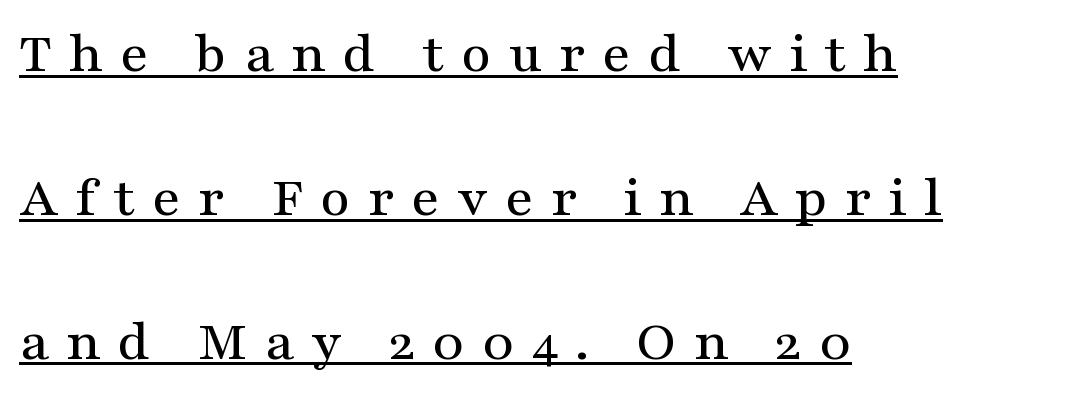
The image shows 58 px wide serif type, upright; set left-aligned, loose line spacing (2.48x), unusually wide letter spacing (+0.29 em), underlined; medium stroke contrast and a medium x-height.
